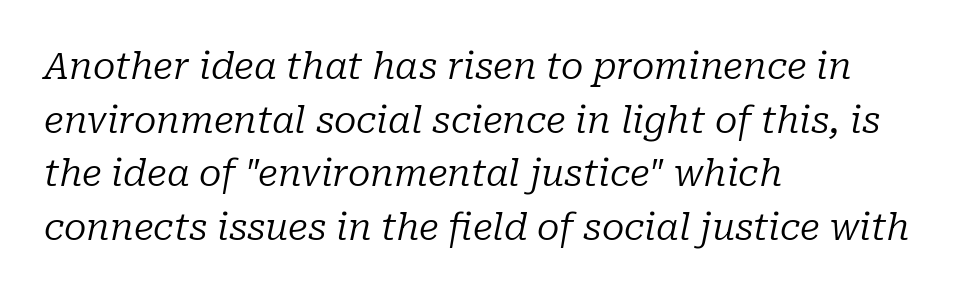
The passage is arranged the way most books set body copy — flush left. This rendering leaves character spacing at its baseline value. If you measured baseline to baseline, you'd find a middling distance. Is the type slanted? Yes — the strokes lean at a clear angle. Regarding serifs, this sample has them. These lines are rendered in a variable-pitch font.
